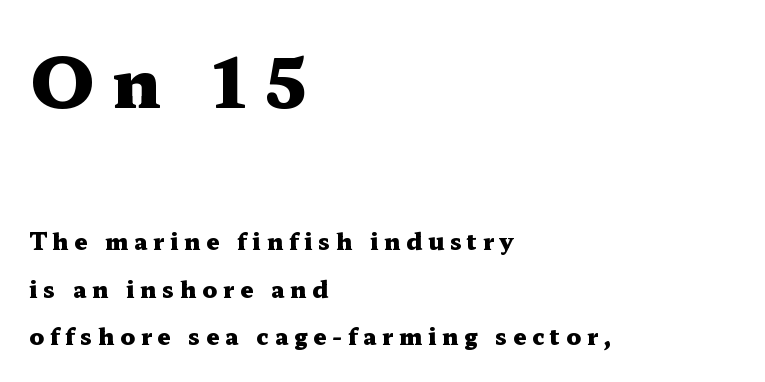
Q: Is the text bold? A: Yes.
Q: Is the text italic (slanted)? A: No, it is upright.
Q: Is the typeface a serif or a sans-serif typeface? A: Serif.
Q: Is the text underlined? A: No.
Q: How is the paragraph aligned? A: Left-aligned.
Q: Is the spacing between letters normal or unusually wide? A: Unusually wide.
Q: Is the spacing between lines tight, normal or loose? A: Loose.
Q: Which block of text is set in a larger size, the first (top) or the second (bottom)? A: The first (top) one.
Q: Width (condensed, normal, or wide)? A: Wide.
Q: Stroke contrast? A: Medium.
Q: x-height? A: Medium.
Q: Monospaced? A: No.
